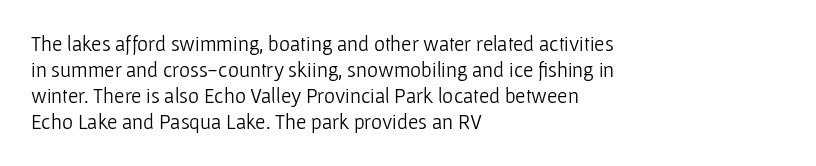
The image shows 21 px text type, upright; set left-aligned, line spacing 1.24x, normal letter spacing, not underlined.
